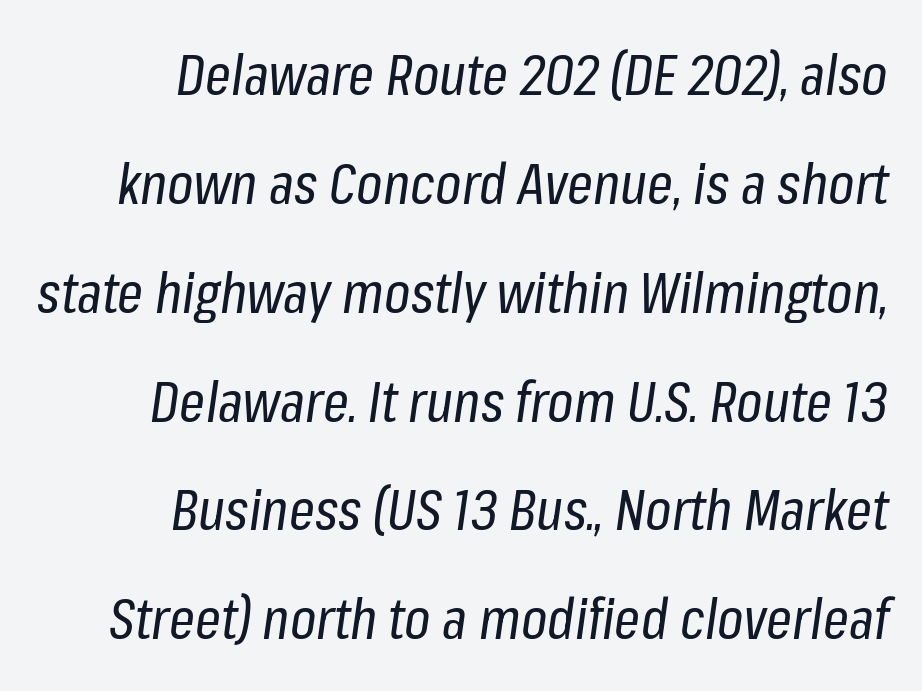
Q: Is the text bold? A: No.
Q: Is the text italic (slanted)? A: Yes, it leans right by about 8 degrees.
Q: Is the text underlined? A: No.
Q: How is the paragraph aligned? A: Right-aligned.
Q: Is the spacing between letters normal or unusually wide? A: Normal.
Q: Is the spacing between lines tight, normal or loose? A: Loose.
Q: Width (condensed, normal, or wide)? A: Condensed.
Q: Stroke contrast? A: Low.
Q: x-height? A: Medium.
Q: Monospaced? A: No.
